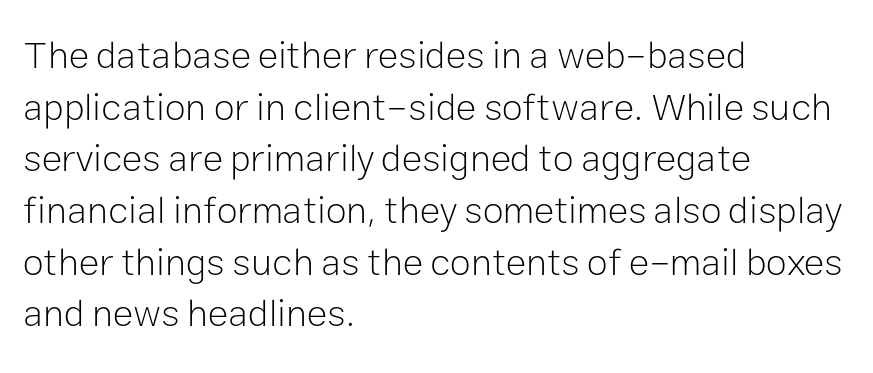
{"serif": "no", "italic": "no", "bold": "no", "weight": "light", "width": "normal", "stroke_contrast": "low", "x_height": "medium", "monospaced": "no", "underline": "no", "align": "left", "line_spacing": "normal", "line_spacing_ratio": 1.36, "letter_spacing": "normal", "letter_spacing_em": 0.0, "glyph_px": 38}
